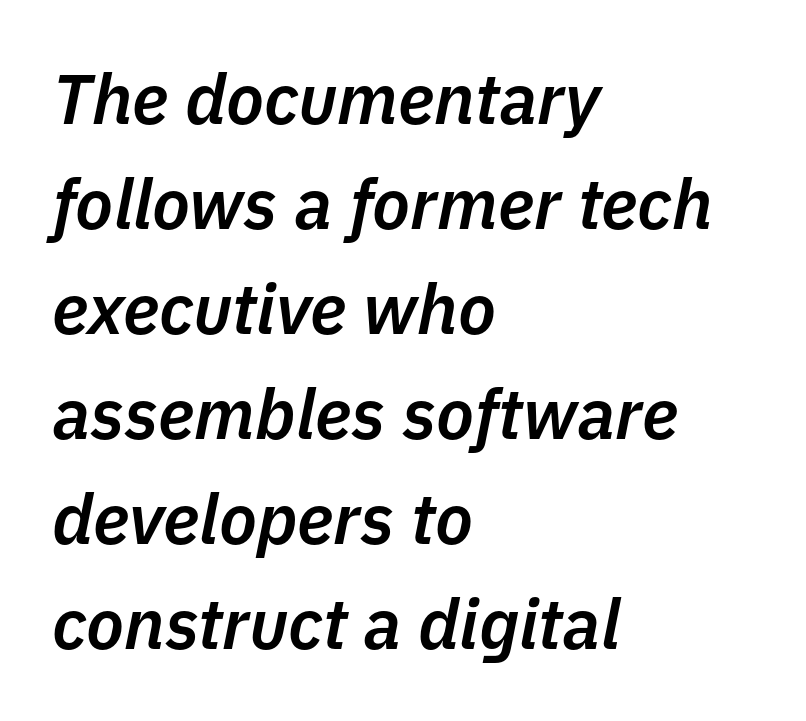
Q: Is the text bold? A: Semi-bold.
Q: Is the text italic (slanted)? A: Yes, it leans right by about 11 degrees.
Q: Is the text underlined? A: No.
Q: How is the paragraph aligned? A: Left-aligned.
Q: Is the spacing between letters normal or unusually wide? A: Normal.
Q: Is the spacing between lines tight, normal or loose? A: Normal.
Q: Width (condensed, normal, or wide)? A: Normal.
Q: Stroke contrast? A: Low.
Q: x-height? A: Medium.
Q: Monospaced? A: No.
